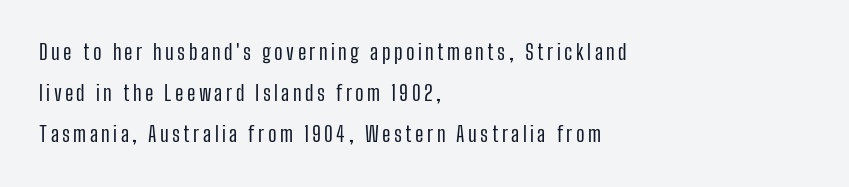
The image shows 21 px text type, upright; set left-aligned, loose line spacing (1.96x), not underlined.
